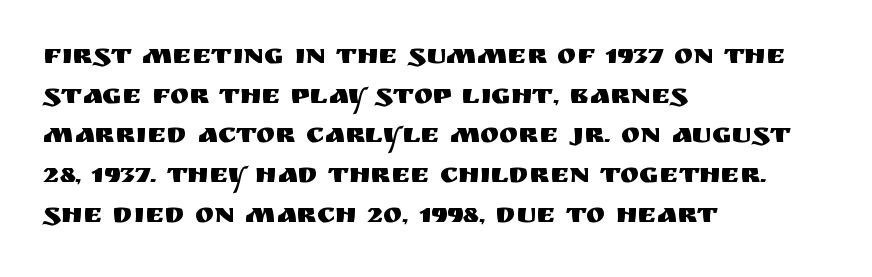
A typesetter would call this leading conventional body-copy spacing. The passage is arranged the way most books set body copy — flush left. Is there any slant? The stems are plumb. To sum up the face: it is a sans, with no serifs.
